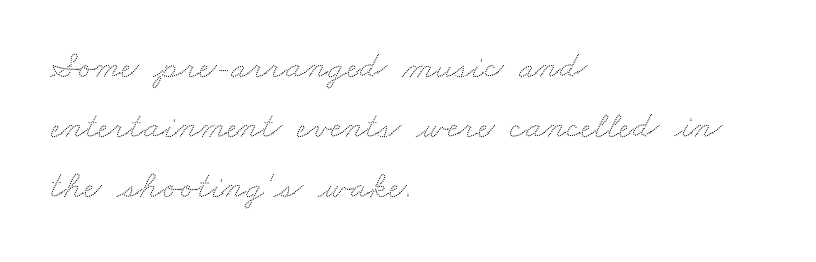
The image shows 38 px wide type; set left-aligned, normal line spacing (1.58x), normal letter spacing, not underlined; low stroke contrast and a small x-height.
